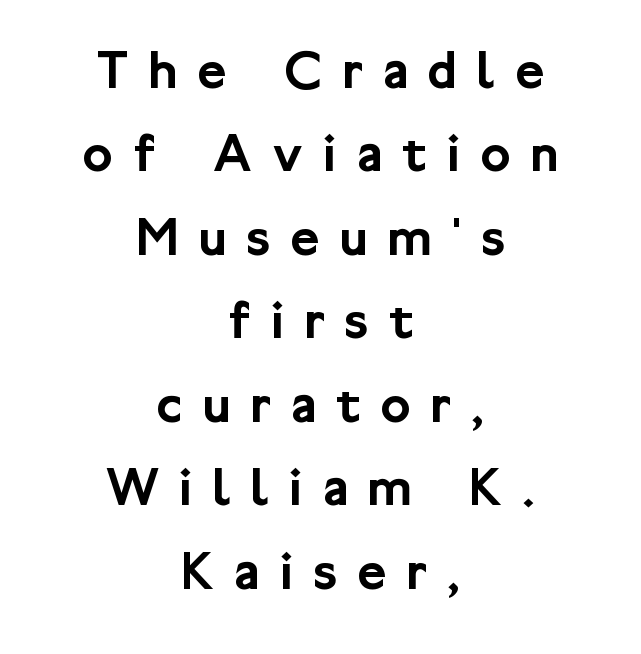
Q: Is the text italic (slanted)? A: No, it is upright.
Q: Is the typeface a serif or a sans-serif typeface? A: Sans-serif.
Q: Is the text underlined? A: No.
Q: How is the paragraph aligned? A: Centered.
Q: Is the spacing between letters normal or unusually wide? A: Unusually wide.
Q: Is the spacing between lines tight, normal or loose? A: Normal.
Q: Width (condensed, normal, or wide)? A: Normal.
Q: Stroke contrast? A: Low.
Q: x-height? A: Medium.
Q: Monospaced? A: No.
